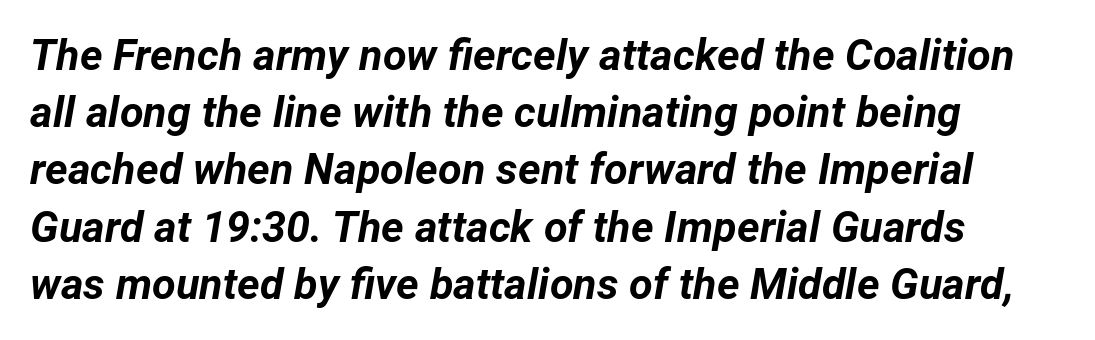
{"italic": "yes", "lean": "right", "slant_degrees": 12, "bold": "yes", "weight": "bold", "width": "normal", "stroke_contrast": "low", "x_height": "medium", "monospaced": "no", "underline": "no", "align": "left", "line_spacing": "normal", "line_spacing_ratio": 1.33, "letter_spacing": "normal", "letter_spacing_em": 0.0, "glyph_px": 43}
